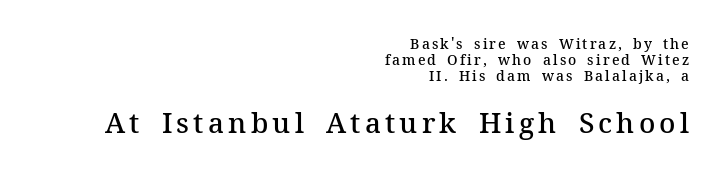
Compared with typical paragraphs, the rows here are closer together. Caption: multi-line text, flush right, ragged left. Bare-footed words on every line. Heft: intermediate — a semibold. Small tapered or slab feet sit at the stroke ends, so this counts as serif. Quick note: not italic, upright.
